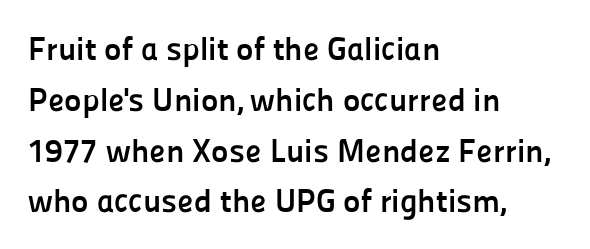
{"serif": "no", "italic": "no", "bold": "yes", "weight": "semibold", "width": "normal", "stroke_contrast": "low", "x_height": "medium", "monospaced": "no", "underline": "no", "align": "left", "line_spacing": "normal", "line_spacing_ratio": 1.54, "letter_spacing": "normal", "letter_spacing_em": 0.0, "glyph_px": 33}
